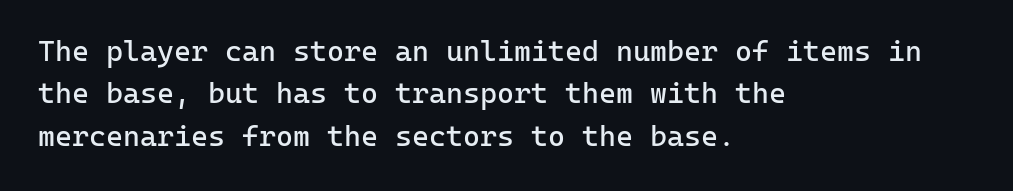
The image shows 29 px regular-weight sans-serif type, upright, monospaced; set left-aligned, normal line spacing (1.46x), normal letter spacing, not underlined; low stroke contrast and a medium x-height.
